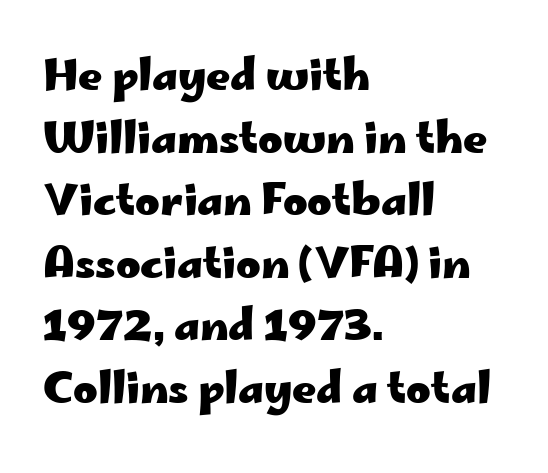
I'd call this a sans setting — the letters go barefoot. Does the copy run flush right? No — it runs flush left. Descender tails drop into unmarked territory. Think of a printed novel: that variable character pitch is what you see here. These lines sit exactly where default settings would place them. Characters remain perfectly vertical along every line.
